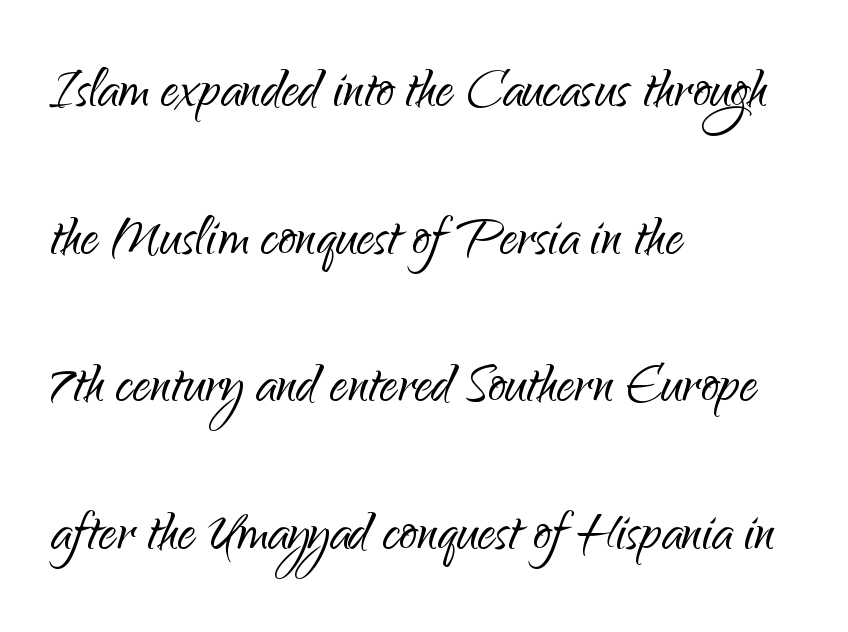
The image shows 70 px light sans-serif type; set left-aligned, loose line spacing (2.11x), normal letter spacing, not underlined; low stroke contrast and a small x-height.
